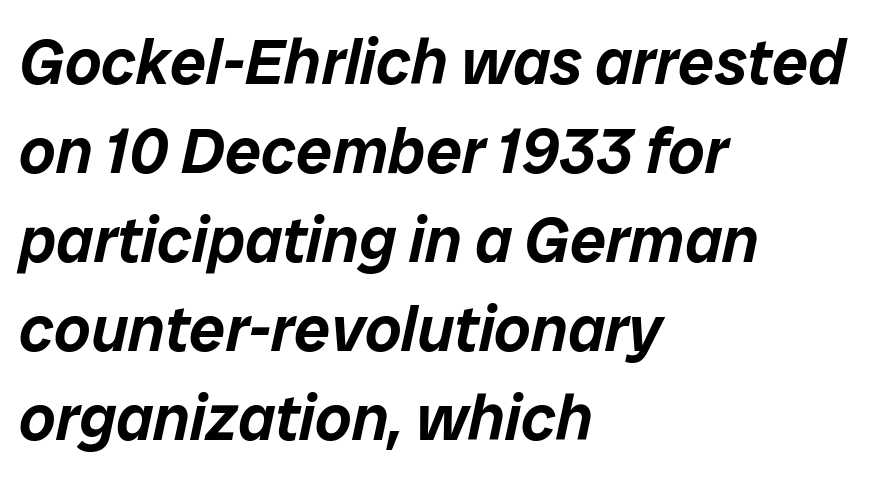
The image shows 64 px text type, italic (leaning right); set left-aligned, normal line spacing (1.39x), normal letter spacing, not underlined; low stroke contrast and a medium x-height.
